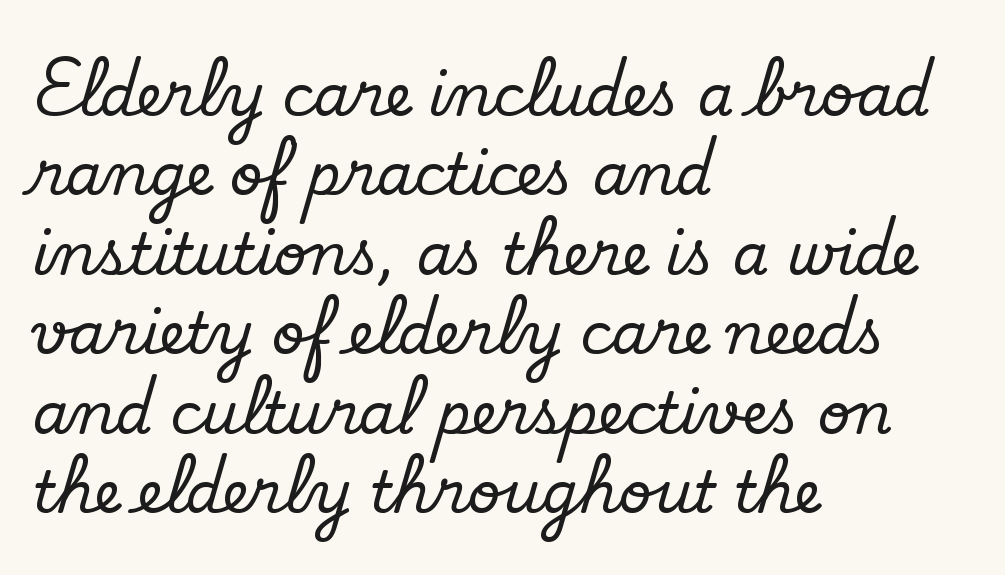
Regarding leading, the lines here are spaced in the standard way. You could call the tracking neutral — neither tight nor loose. Is this a sans? No — the strokes have serifs.
